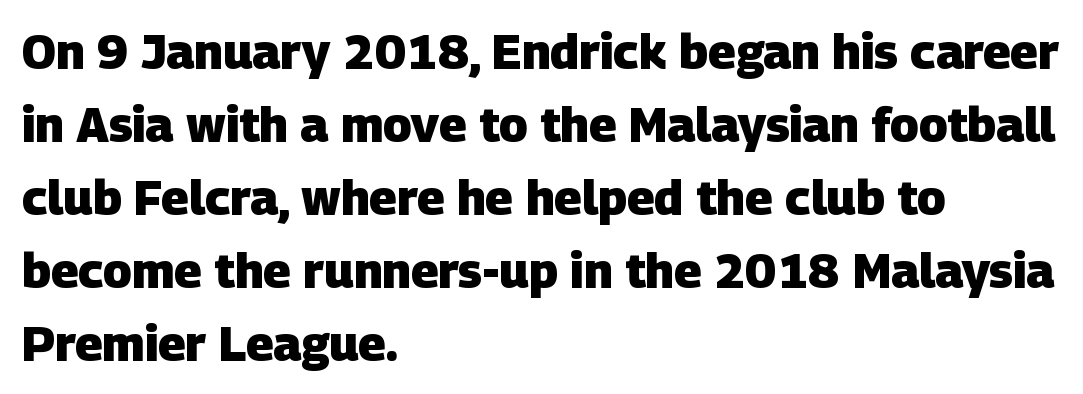
{"serif": "no", "bold": "yes", "weight": "heavy", "width": "normal", "stroke_contrast": "low", "x_height": "large", "monospaced": "no", "underline": "no", "align": "left", "line_spacing": "normal", "line_spacing_ratio": 1.52, "letter_spacing": "normal", "letter_spacing_em": 0.0, "glyph_px": 48}
